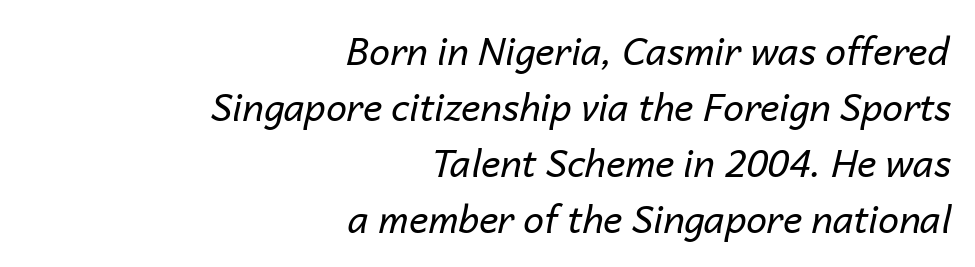
Q: Is the text bold? A: No.
Q: Is the text italic (slanted)? A: Yes, it leans right by about 14 degrees.
Q: Is the text underlined? A: No.
Q: How is the paragraph aligned? A: Right-aligned.
Q: Is the spacing between letters normal or unusually wide? A: Normal.
Q: Is the spacing between lines tight, normal or loose? A: Normal.
Q: Width (condensed, normal, or wide)? A: Normal.
Q: Stroke contrast? A: Low.
Q: x-height? A: Medium.
Q: Monospaced? A: No.
